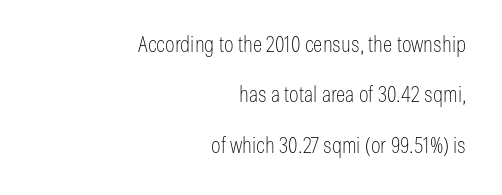
Q: Is the text bold? A: No.
Q: Is the text italic (slanted)? A: No, it is upright.
Q: Is the text underlined? A: No.
Q: How is the paragraph aligned? A: Right-aligned.
Q: Is the spacing between letters normal or unusually wide? A: Normal.
Q: Is the spacing between lines tight, normal or loose? A: Loose.
